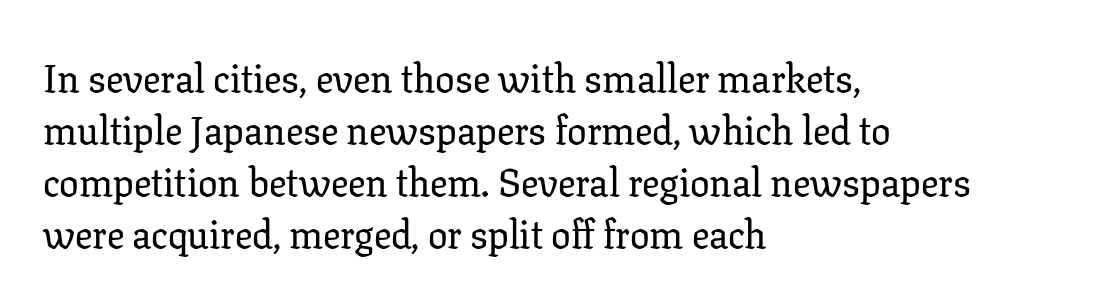
Q: Is the text italic (slanted)? A: No, it is upright.
Q: Is the typeface a serif or a sans-serif typeface? A: Serif.
Q: Is the text underlined? A: No.
Q: How is the paragraph aligned? A: Left-aligned.
Q: Is the spacing between letters normal or unusually wide? A: Normal.
Q: Is the spacing between lines tight, normal or loose? A: Normal.
Q: Width (condensed, normal, or wide)? A: Normal.
Q: Stroke contrast? A: Low.
Q: x-height? A: Medium.
Q: Monospaced? A: No.
